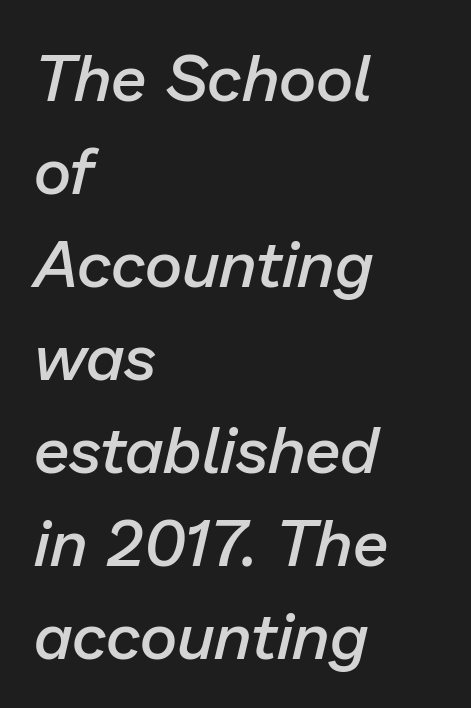
Between one letter and the next there's only the usual sliver of space. Every letter is mildly thick-stroked: semibold rather than bold. Compared with ordinary roman type, these characters are visibly tilted. Descender tails drop into unmarked territory. Evenly set lines give the paragraph a standard silhouette. A typesetter would call this proportional, since set widths differ per character.
